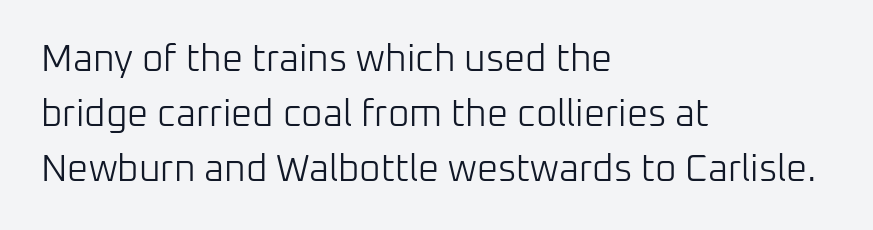
Q: Is the text bold? A: No.
Q: Is the text italic (slanted)? A: No, it is upright.
Q: Is the typeface a serif or a sans-serif typeface? A: Sans-serif.
Q: Is the text underlined? A: No.
Q: How is the paragraph aligned? A: Left-aligned.
Q: Is the spacing between letters normal or unusually wide? A: Normal.
Q: Is the spacing between lines tight, normal or loose? A: Normal.
Q: Width (condensed, normal, or wide)? A: Normal.
Q: Stroke contrast? A: Low.
Q: x-height? A: Medium.
Q: Monospaced? A: No.
